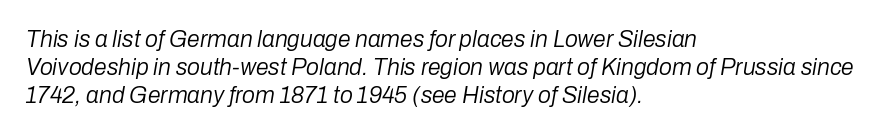
Students, note that the glyphs here touch the page at normal intervals. Plain, unruled lines of type. You can tell it's italic because the verticals aren't actually vertical. These lines stack with their left ends in a neat column. A light-to-regular cut is what we see here.
